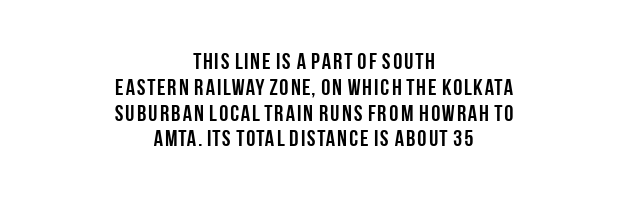
The image shows 23 px bold type, upright; set centered, tight line spacing (1.12x), normal letter spacing, not underlined.
